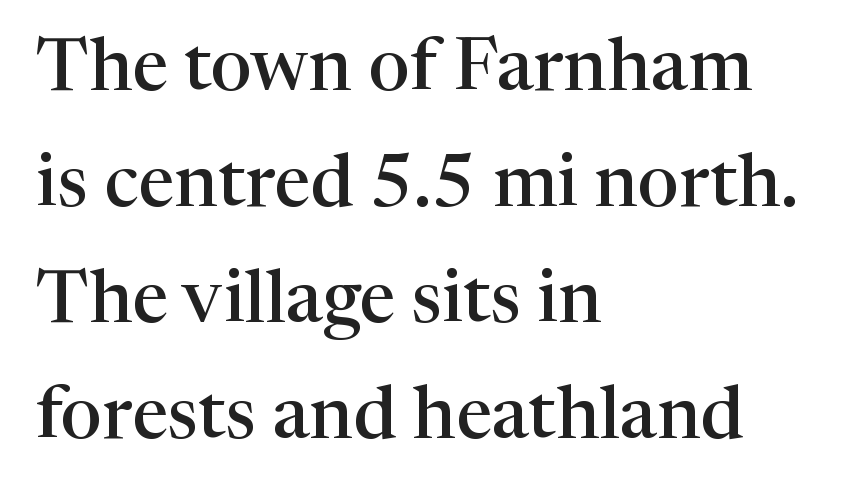
Check where the strokes stop: tiny serifs finish them off. Posture: vertical. Each letter keeps its own natural width here, so spacing adapts to shape. Leading matches the norm, producing a regular column. This sample uses plain, unmodified letter spacing.
